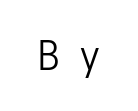
The image shows 41 px light sans-serif type, upright; set unusually wide letter spacing (+0.42 em), not underlined; low stroke contrast and a medium x-height.
